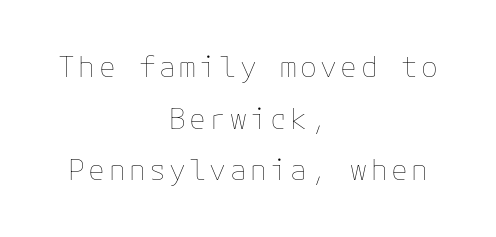
{"italic": "no", "bold": "no", "weight": "thin", "width": "normal", "stroke_contrast": "low", "x_height": "medium", "underline": "no", "align": "center", "line_spacing_ratio": 1.84, "glyph_px": 28}
